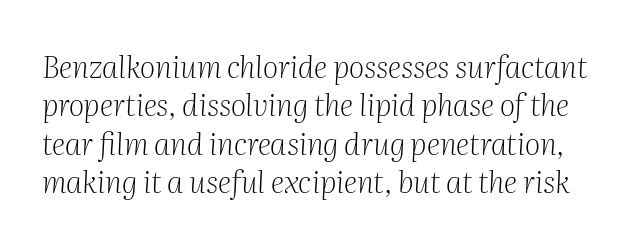
{"serif": "yes", "italic": "yes", "lean": "right", "slant_degrees": 2, "bold": "no", "weight": "light", "width": "normal", "stroke_contrast": "medium", "x_height": "medium", "monospaced": "no", "underline": "no", "line_spacing": "normal", "line_spacing_ratio": 1.28, "letter_spacing": "normal", "letter_spacing_em": 0.0, "glyph_px": 30}
